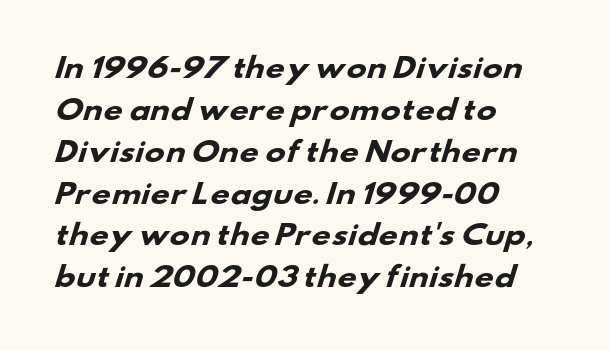
The image shows 27 px bold type; set left-aligned, normal line spacing (1.55x), normal letter spacing, not underlined.
